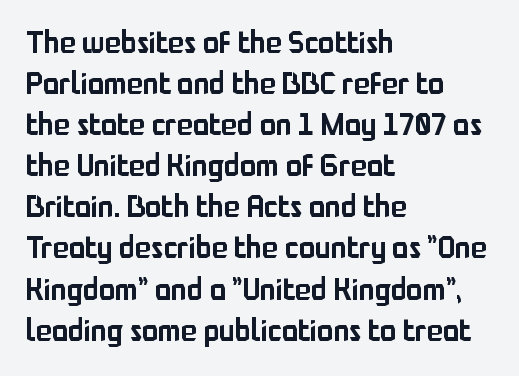
The image shows 30 px sans-serif type, upright; set left-aligned, normal line spacing (1.37x), normal letter spacing, not underlined; low stroke contrast and a medium x-height.
